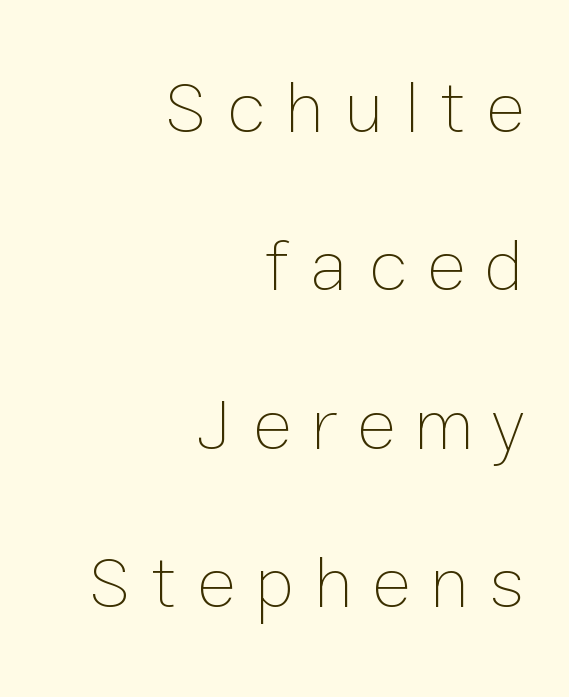
Q: Is the text bold? A: No.
Q: Is the text italic (slanted)? A: No, it is upright.
Q: Is the text underlined? A: No.
Q: How is the paragraph aligned? A: Right-aligned.
Q: Is the spacing between letters normal or unusually wide? A: Unusually wide.
Q: Is the spacing between lines tight, normal or loose? A: Loose.
Q: Width (condensed, normal, or wide)? A: Normal.
Q: Stroke contrast? A: Low.
Q: x-height? A: Medium.
Q: Monospaced? A: No.
